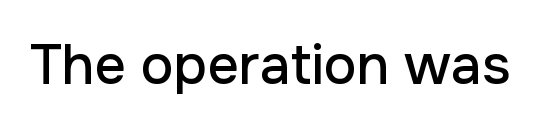
{"serif": "no", "italic": "no", "width": "normal", "stroke_contrast": "low", "x_height": "medium", "monospaced": "no", "underline": "no", "letter_spacing": "normal", "letter_spacing_em": 0.0, "glyph_px": 55}
